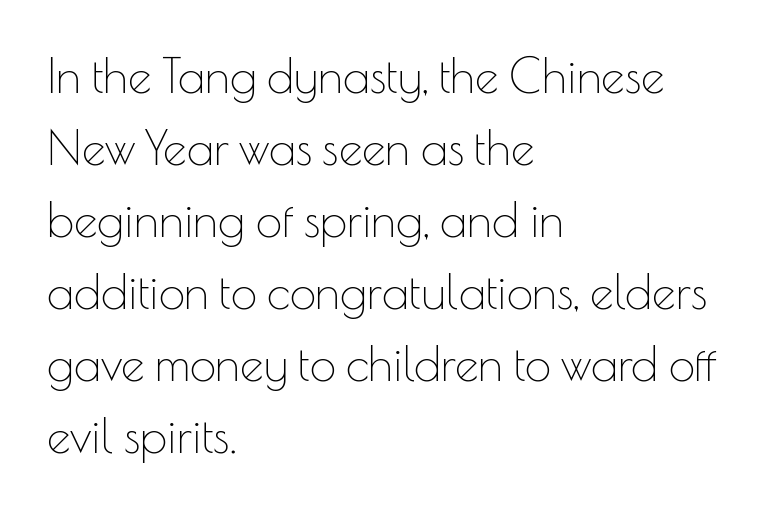
{"serif": "no", "italic": "no", "bold": "no", "weight": "thin", "width": "normal", "stroke_contrast": "low", "x_height": "small", "monospaced": "no", "underline": "no", "align": "left", "line_spacing": "normal", "line_spacing_ratio": 1.53, "letter_spacing": "normal", "letter_spacing_em": 0.0, "glyph_px": 47}
